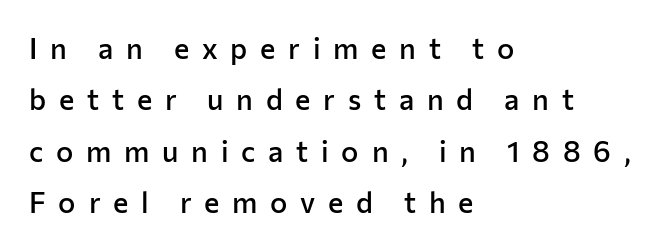
The image shows 29 px semibold sans-serif type, upright; set left-aligned, line spacing 1.77x, unusually wide letter spacing (+0.44 em), not underlined; low stroke contrast and a medium x-height.
